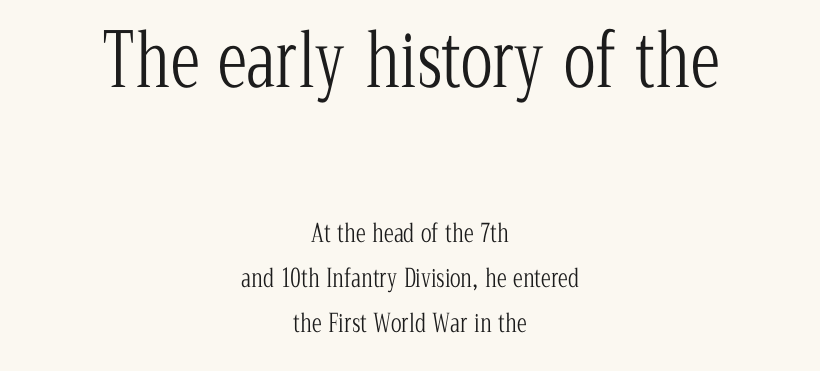
Is this a sans? No — the strokes have serifs. Tracking here is standard; glyphs follow each other at the usual distance. Letters have the restrained weight of plain body copy at most. Here the designer chose a conventional face with non-uniform glyph widths. Every character sits straight up, as roman type does. Notice how the passage keeps no hard edge, just a central spine.
